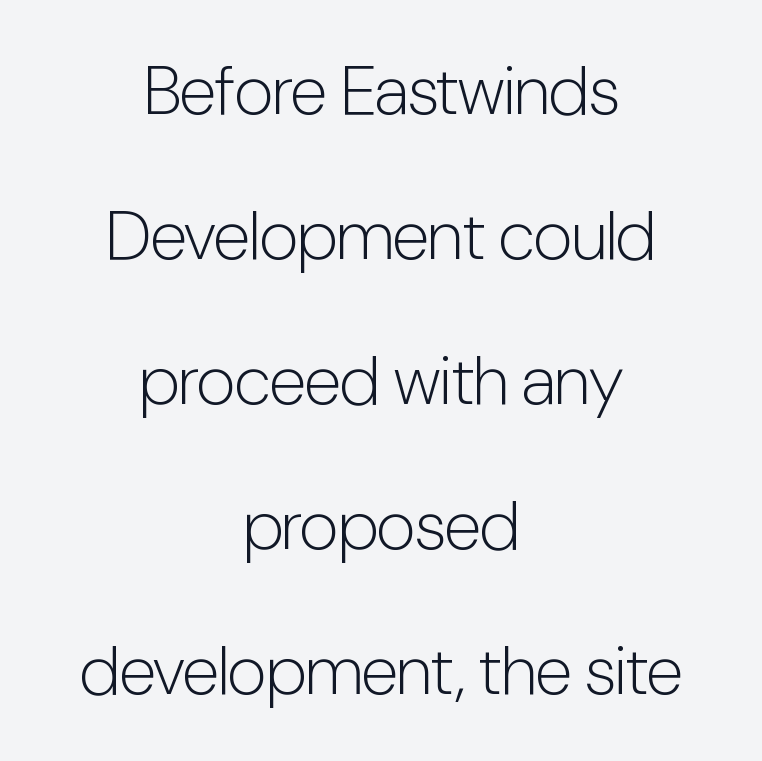
Q: Is the text bold? A: No.
Q: Is the text italic (slanted)? A: No, it is upright.
Q: Is the typeface a serif or a sans-serif typeface? A: Sans-serif.
Q: Is the text underlined? A: No.
Q: How is the paragraph aligned? A: Centered.
Q: Is the spacing between letters normal or unusually wide? A: Normal.
Q: Is the spacing between lines tight, normal or loose? A: Loose.
Q: Width (condensed, normal, or wide)? A: Condensed.
Q: Stroke contrast? A: Low.
Q: x-height? A: Medium.
Q: Monospaced? A: No.
